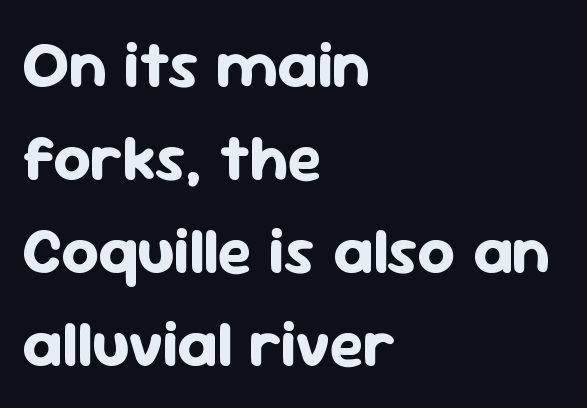
{"serif": "no", "italic": "no", "bold": "yes", "weight": "bold", "width": "normal", "stroke_contrast": "low", "x_height": "medium", "monospaced": "no", "underline": "no", "align": "left", "line_spacing": "normal", "line_spacing_ratio": 1.43, "letter_spacing": "normal", "letter_spacing_em": 0.0, "glyph_px": 65}
